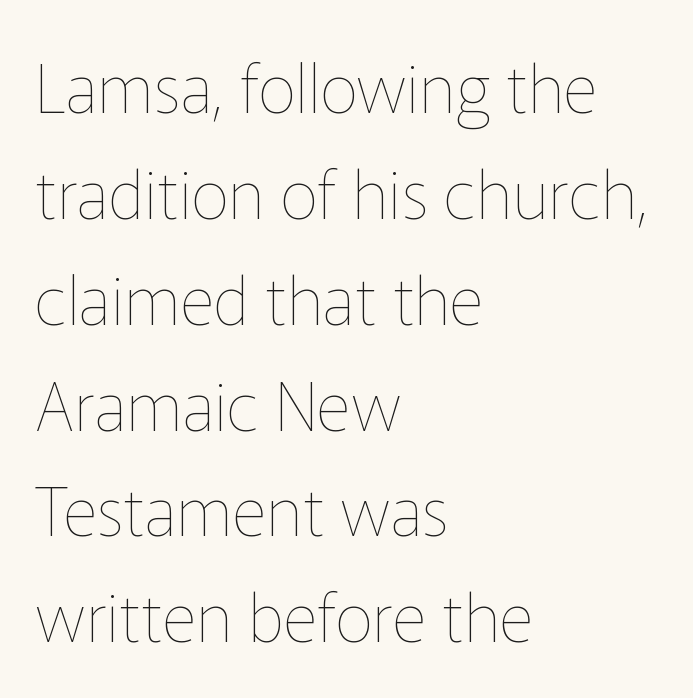
No extra ink here — the face is not bold. Short and long lines alike share a common starting point at left. Designer's note — italics off, roman on. Spacing between characters is what you'd get straight out of the box. The specimen omits any rule beneath the text block's lines. Think of a printed novel: that variable character pitch is what you see here.
